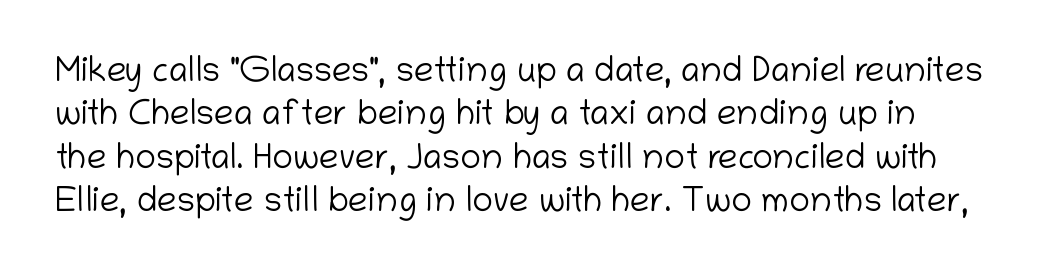
The type family on display is of the sans-serif kind. Each letter keeps its own natural width here, so spacing adapts to shape. A light-to-regular cut is what we see here. This rendering features lettering with no underline. The letters sit at their default tracking, neither squeezed nor spread.
